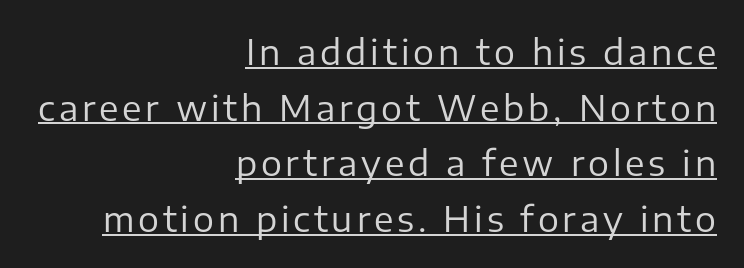
{"serif": "no", "italic": "no", "bold": "no", "weight": "regular", "width": "normal", "stroke_contrast": "low", "x_height": "medium", "monospaced": "no", "underline": "yes", "align": "right", "line_spacing": "normal", "line_spacing_ratio": 1.59, "glyph_px": 35}
